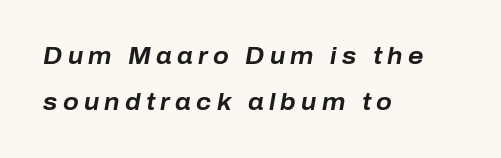
Q: Is the text bold? A: Yes.
Q: Is the text italic (slanted)? A: Yes, it leans right by about 10 degrees.
Q: Is the text underlined? A: No.
Q: How is the paragraph aligned? A: Left-aligned.
Q: Is the spacing between letters normal or unusually wide? A: Unusually wide.
Q: Is the spacing between lines tight, normal or loose? A: Loose.
